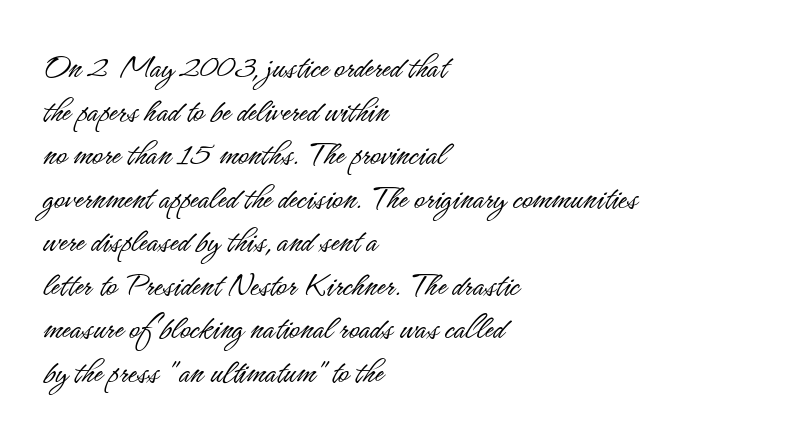
{"serif": "no", "bold": "no", "weight": "light", "width": "condensed", "stroke_contrast": "low", "x_height": "small", "monospaced": "no", "underline": "no", "align": "left", "line_spacing_ratio": 1.21, "letter_spacing": "normal", "letter_spacing_em": 0.0, "glyph_px": 36}
